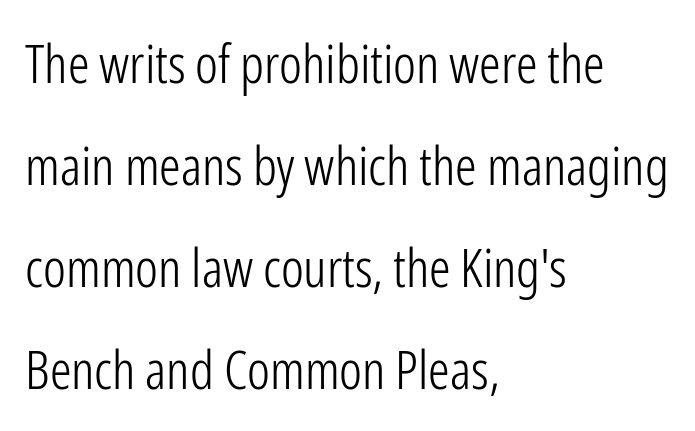
How are the letters spaced? Ordinarily, with no added tracking. This sample uses a sans-serif face. The face used here is proportionally spaced, like ordinary book or web type. Where is the straight margin? On the left.
